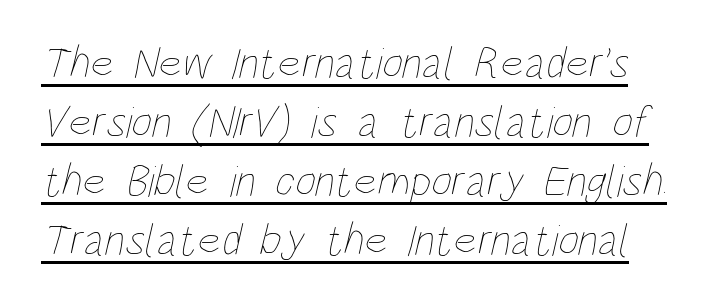
Q: Is the text bold? A: No.
Q: Is the text underlined? A: Yes.
Q: Is the spacing between letters normal or unusually wide? A: Normal.
Q: Is the spacing between lines tight, normal or loose? A: Normal.
Q: Width (condensed, normal, or wide)? A: Condensed.
Q: Stroke contrast? A: Low.
Q: x-height? A: Large.
Q: Monospaced? A: No.
